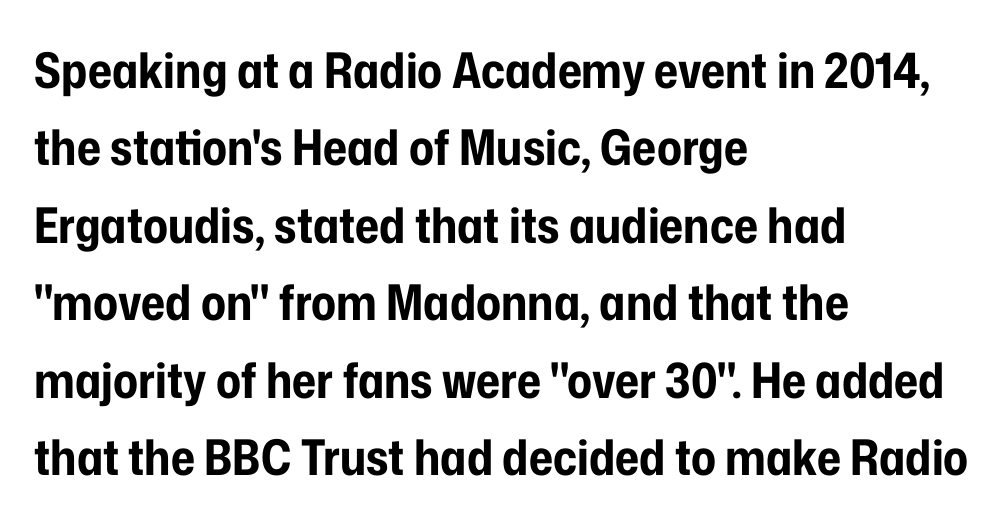
Caption: standard tracking, unaltered. Glance below the letters and you will spot only blank space. Does the copy run flush right? No — it runs flush left. Looks like regular typesetting: each glyph gets only the width it needs. The font's upright variant was chosen for this text.
